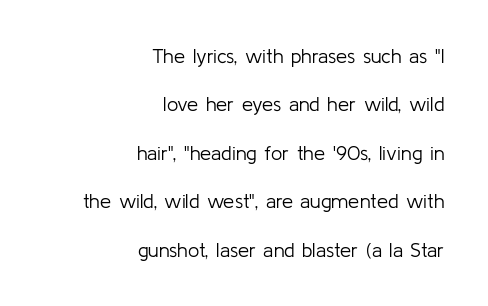
The axis of the letterforms is exactly vertical. Summary of weight: not heavy and not bold. Observe the ordinary spacing: letters are neighbours, not strangers. This sample trades compactness for vertical openness between lines.
